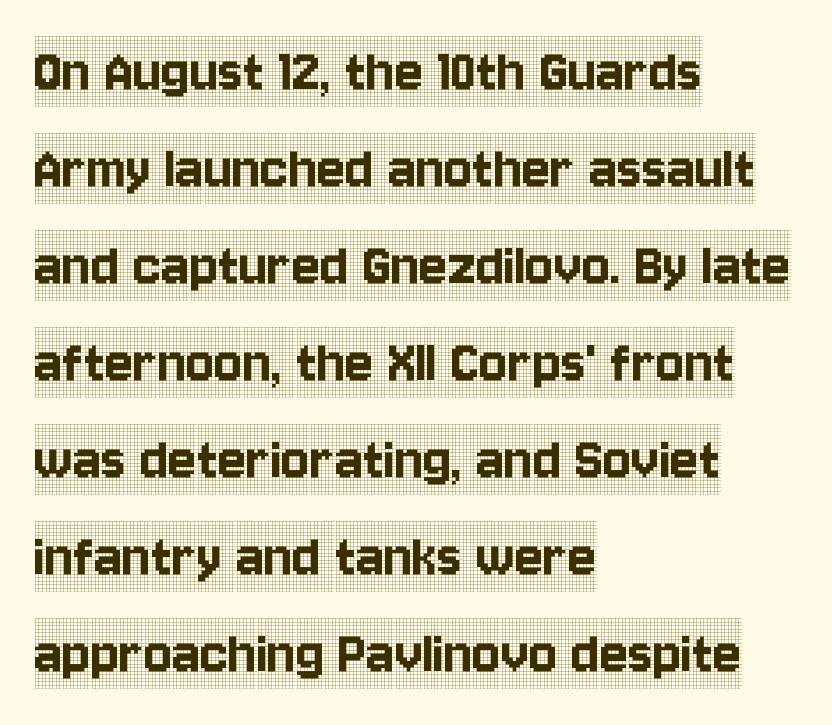
{"serif": "yes", "italic": "no", "width": "condensed", "x_height": "large", "monospaced": "no", "underline": "no", "align": "left", "line_spacing": "normal", "line_spacing_ratio": 1.47, "letter_spacing": "normal", "letter_spacing_em": 0.0, "glyph_px": 66}
